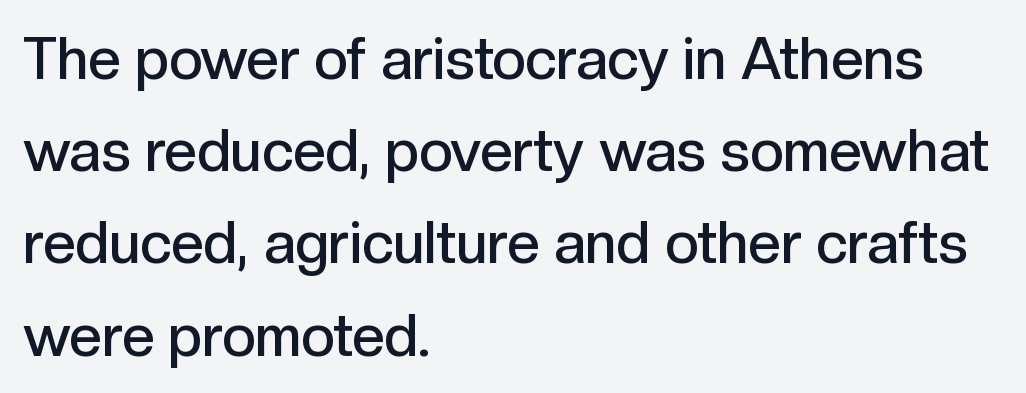
Q: Is the text bold? A: Semi-bold.
Q: Is the text italic (slanted)? A: No, it is upright.
Q: Is the typeface a serif or a sans-serif typeface? A: Sans-serif.
Q: Is the text underlined? A: No.
Q: How is the paragraph aligned? A: Left-aligned.
Q: Is the spacing between letters normal or unusually wide? A: Normal.
Q: Is the spacing between lines tight, normal or loose? A: Normal.
Q: Width (condensed, normal, or wide)? A: Normal.
Q: x-height? A: Medium.
Q: Monospaced? A: No.
